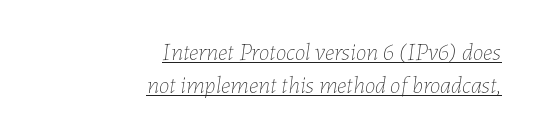
Q: Is the text bold? A: No.
Q: Is the text italic (slanted)? A: Yes, it leans right by about 7 degrees.
Q: Is the text underlined? A: Yes.
Q: How is the paragraph aligned? A: Right-aligned.
Q: Is the spacing between letters normal or unusually wide? A: Normal.
Q: Is the spacing between lines tight, normal or loose? A: Normal.
